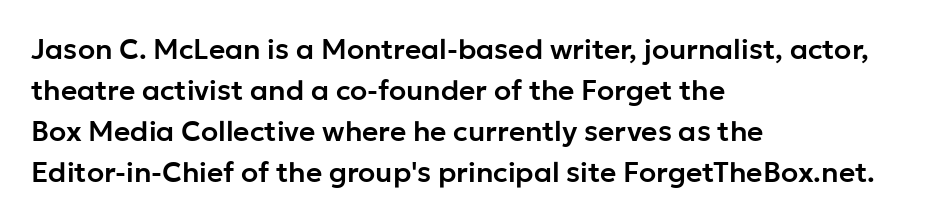
Q: Is the text italic (slanted)? A: No, it is upright.
Q: Is the typeface a serif or a sans-serif typeface? A: Sans-serif.
Q: Is the text underlined? A: No.
Q: How is the paragraph aligned? A: Left-aligned.
Q: Is the spacing between letters normal or unusually wide? A: Normal.
Q: Is the spacing between lines tight, normal or loose? A: Normal.
Q: Width (condensed, normal, or wide)? A: Normal.
Q: Stroke contrast? A: Low.
Q: x-height? A: Medium.
Q: Monospaced? A: No.
